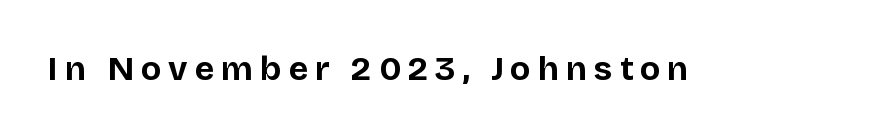
Q: Is the text bold? A: Yes.
Q: Is the text italic (slanted)? A: No, it is upright.
Q: Is the typeface a serif or a sans-serif typeface? A: Sans-serif.
Q: Is the text underlined? A: No.
Q: Is the spacing between letters normal or unusually wide? A: Unusually wide.
Q: Width (condensed, normal, or wide)? A: Normal.
Q: Stroke contrast? A: Low.
Q: x-height? A: Large.
Q: Monospaced? A: No.
